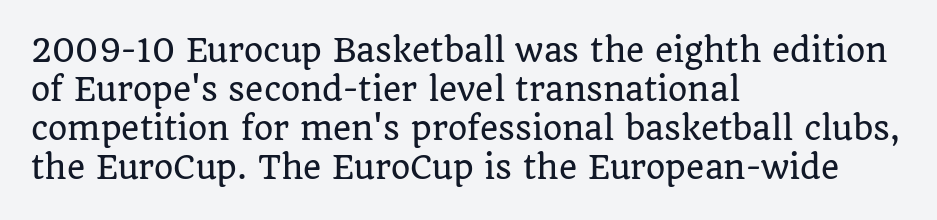
Q: Is the text italic (slanted)? A: No, it is upright.
Q: Is the typeface a serif or a sans-serif typeface? A: Serif.
Q: Is the text underlined? A: No.
Q: How is the paragraph aligned? A: Left-aligned.
Q: Is the spacing between letters normal or unusually wide? A: Normal.
Q: Is the spacing between lines tight, normal or loose? A: Normal.
Q: Width (condensed, normal, or wide)? A: Normal.
Q: Stroke contrast? A: Low.
Q: x-height? A: Large.
Q: Monospaced? A: No.
